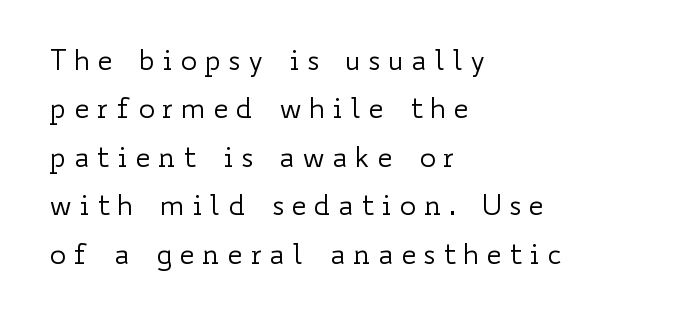
The image shows 28 px regular-weight, wide type, upright; set left-aligned, line spacing 1.73x, unusually wide letter spacing (+0.24 em), not underlined; low stroke contrast and a small x-height.
